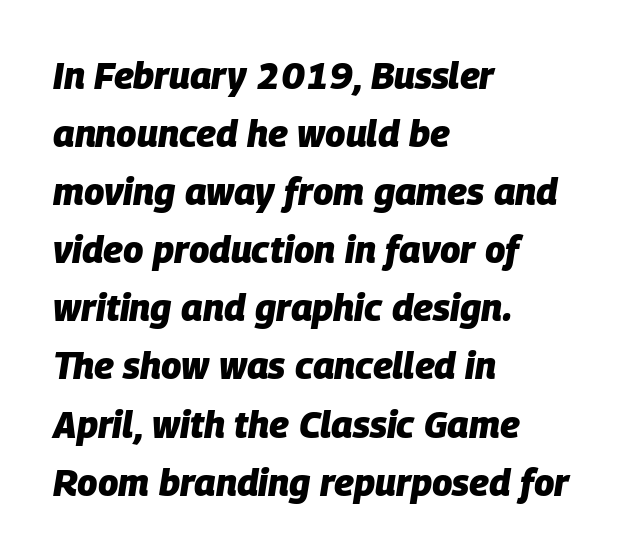
The image shows 37 px heavy type, italic (leaning right); set left-aligned, normal line spacing (1.57x), normal letter spacing, not underlined; low stroke contrast and a large x-height.
